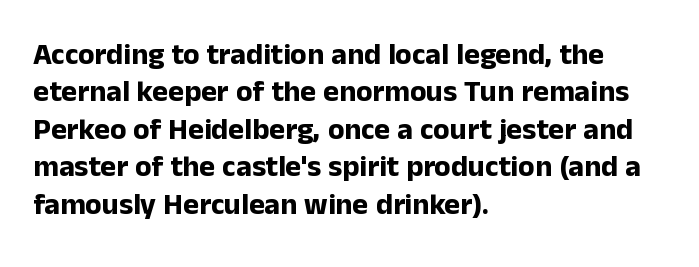
Q: Is the text bold? A: Yes.
Q: Is the text italic (slanted)? A: No, it is upright.
Q: Is the typeface a serif or a sans-serif typeface? A: Sans-serif.
Q: Is the text underlined? A: No.
Q: How is the paragraph aligned? A: Left-aligned.
Q: Is the spacing between letters normal or unusually wide? A: Normal.
Q: Is the spacing between lines tight, normal or loose? A: Normal.
Q: Width (condensed, normal, or wide)? A: Normal.
Q: Stroke contrast? A: Low.
Q: x-height? A: Medium.
Q: Monospaced? A: No.
